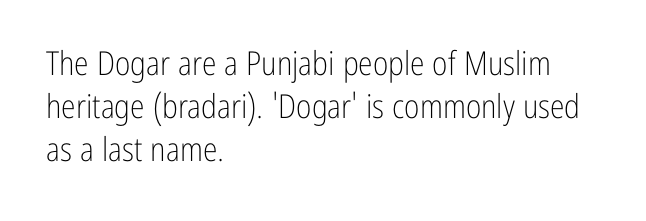
{"serif": "no", "italic": "no", "bold": "no", "weight": "light", "width": "condensed", "stroke_contrast": "low", "x_height": "medium", "monospaced": "no", "underline": "no", "align": "left", "line_spacing": "normal", "line_spacing_ratio": 1.31, "letter_spacing": "normal", "letter_spacing_em": 0.0, "glyph_px": 33}
